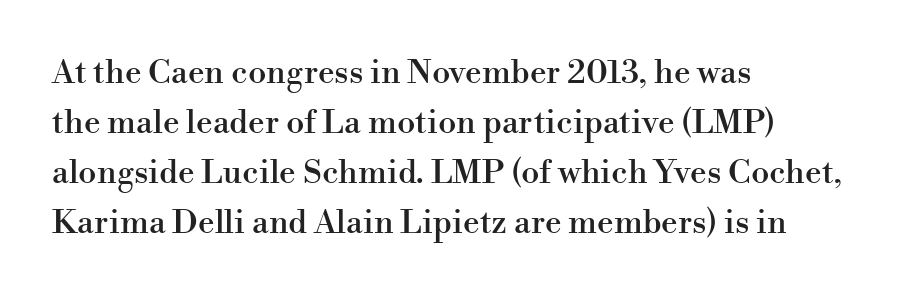
The letters sit at their default tracking, neither squeezed nor spread. Line starts are locked; line ends wander. Is there any slant? The stems are plumb. Notice how descenders clear the ascenders below comfortably — that's standard leading. The letters carry serifs — small finishing strokes at the ends of their stems.
